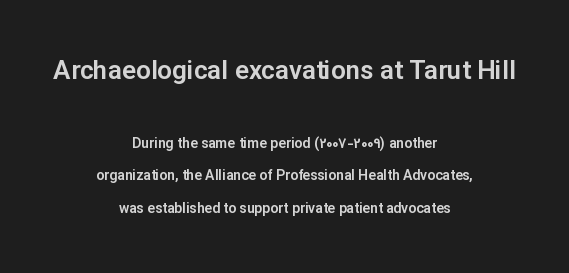
The image shows 26 px text type, upright; set centered, loose line spacing (2.31x), normal letter spacing, not underlined; the first (top) block is 1.86x larger.
